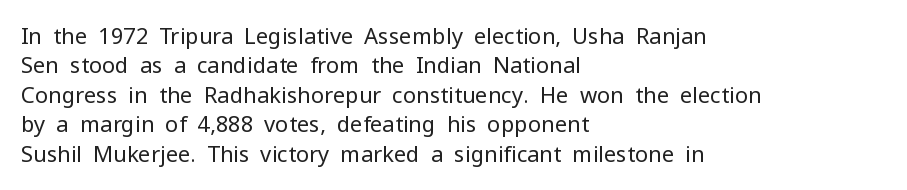
The image shows 22 px text type, upright; set left-aligned, normal line spacing (1.34x), normal letter spacing, not underlined.
